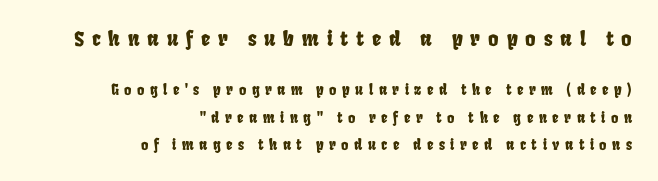
The image shows 20 px text type; set right-aligned, loose line spacing (1.96x), unusually wide letter spacing (+0.39 em), not underlined; the first (top) block is 1.43x larger.
